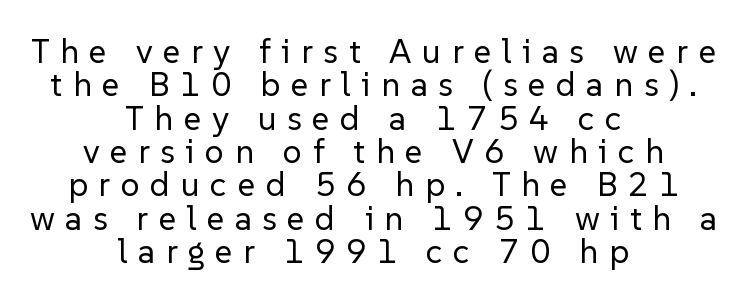
The image shows 34 px regular-weight sans-serif type, upright; set centered, tight line spacing (0.98x), unusually wide letter spacing (+0.31 em), not underlined; low stroke contrast and a medium x-height.
